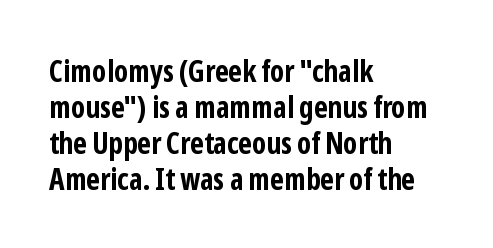
{"serif": "no", "italic": "no", "bold": "yes", "weight": "bold", "width": "condensed", "stroke_contrast": "low", "x_height": "medium", "monospaced": "no", "underline": "no", "align": "left", "line_spacing_ratio": 1.2, "letter_spacing": "normal", "letter_spacing_em": 0.0, "glyph_px": 30}
